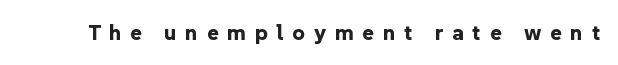
Unmarked baselines from the first word to the last. Does the weight exceed regular? Yes, all the way to bold. Vertical strokes here are truly vertical. Is the letter spacing exaggerated? Yes — the characters are pushed far apart.
